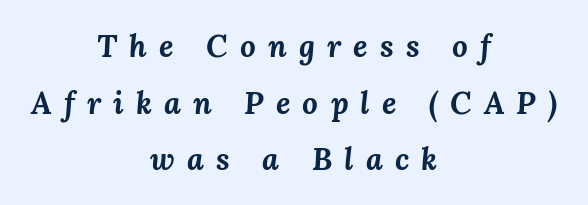
Q: Is the text bold? A: Yes.
Q: Is the text italic (slanted)? A: Yes, it leans right by about 3 degrees.
Q: Is the text underlined? A: No.
Q: How is the paragraph aligned? A: Centered.
Q: Is the spacing between letters normal or unusually wide? A: Unusually wide.
Q: Width (condensed, normal, or wide)? A: Normal.
Q: Stroke contrast? A: Medium.
Q: x-height? A: Medium.
Q: Monospaced? A: No.
